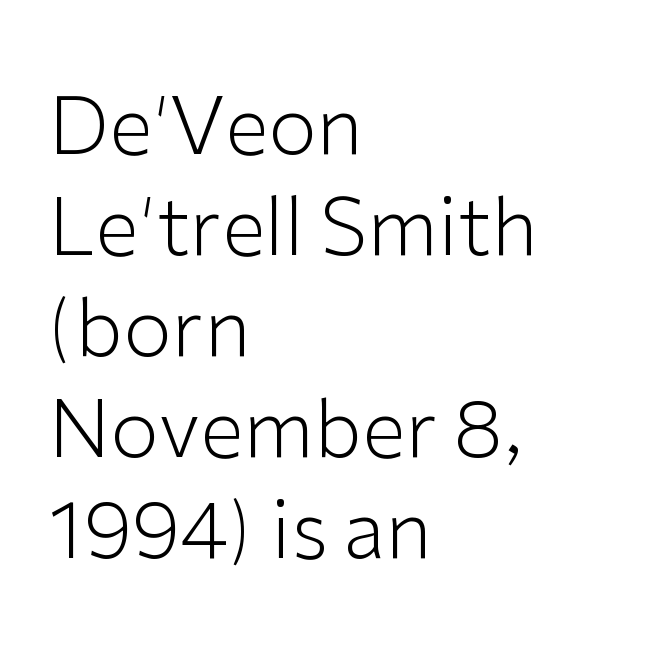
Each new line begins a customary step beneath the previous one. Looks like regular typesetting: each glyph gets only the width it needs. Quick note: underline off. The rag falls on the right side of this text block. Heaviness? Minimal to ordinary, like unemphasized prose. Rendered with straight, roman letterforms.
